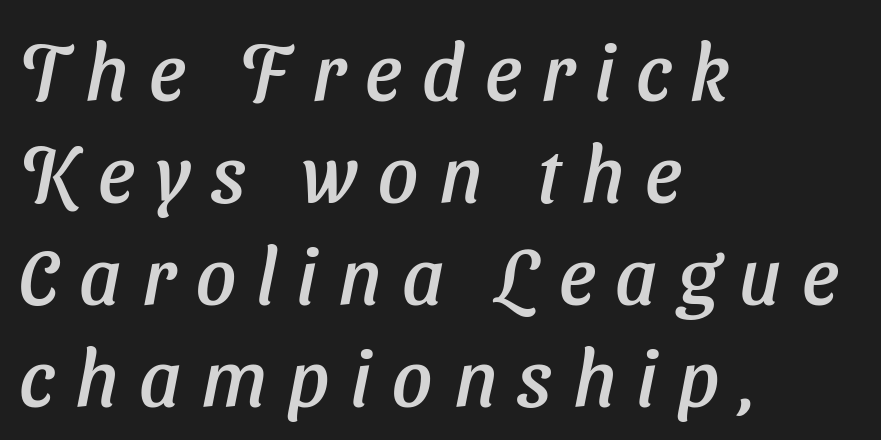
The image shows 79 px text type; set left-aligned, normal line spacing (1.29x), unusually wide letter spacing (+0.26 em), not underlined; low stroke contrast and a medium x-height.
